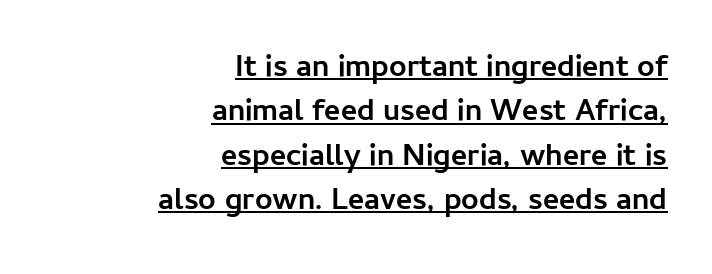
Q: Is the text bold? A: Yes.
Q: Is the text italic (slanted)? A: No, it is upright.
Q: Is the typeface a serif or a sans-serif typeface? A: Sans-serif.
Q: Is the text underlined? A: Yes.
Q: How is the paragraph aligned? A: Right-aligned.
Q: Is the spacing between letters normal or unusually wide? A: Normal.
Q: Is the spacing between lines tight, normal or loose? A: Normal.
Q: Width (condensed, normal, or wide)? A: Normal.
Q: Stroke contrast? A: Low.
Q: x-height? A: Medium.
Q: Monospaced? A: No.
